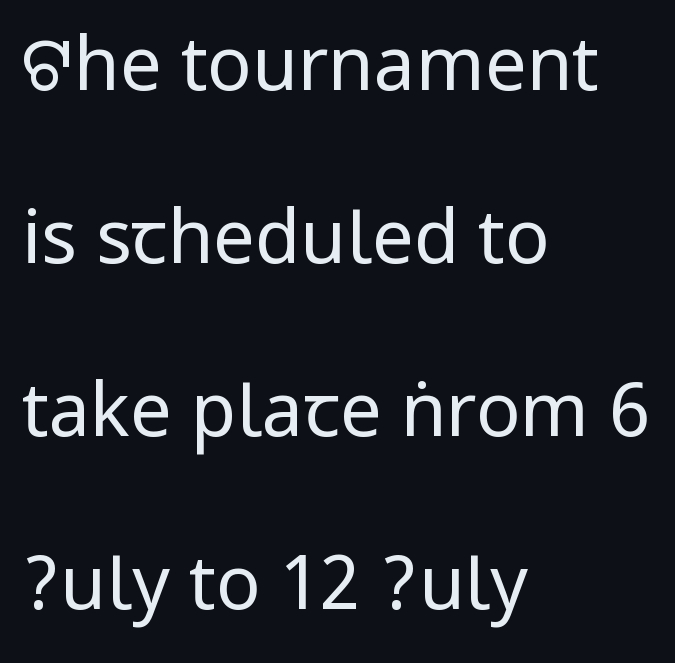
{"serif": "no", "italic": "no", "bold": "no", "weight": "regular", "width": "condensed", "stroke_contrast": "low", "underline": "no", "align": "left", "line_spacing": "loose", "line_spacing_ratio": 2.34, "letter_spacing": "normal", "letter_spacing_em": 0.0, "glyph_px": 74}
